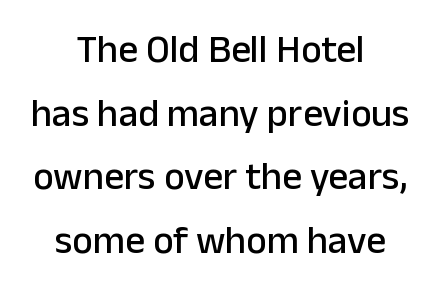
Q: Is the text italic (slanted)? A: No, it is upright.
Q: Is the typeface a serif or a sans-serif typeface? A: Sans-serif.
Q: Is the text underlined? A: No.
Q: How is the paragraph aligned? A: Centered.
Q: Is the spacing between letters normal or unusually wide? A: Normal.
Q: Is the spacing between lines tight, normal or loose? A: Normal.
Q: Width (condensed, normal, or wide)? A: Normal.
Q: Stroke contrast? A: Low.
Q: x-height? A: Medium.
Q: Monospaced? A: No.
